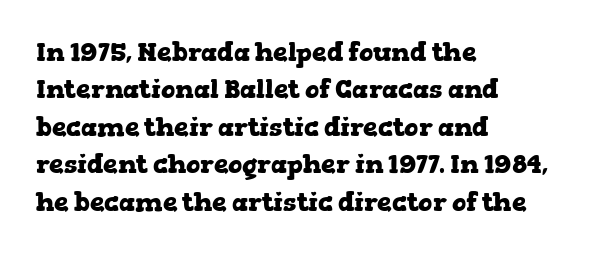
{"italic": "no", "bold": "yes", "underline": "no", "align": "left", "line_spacing": "normal", "line_spacing_ratio": 1.44, "letter_spacing": "normal", "letter_spacing_em": 0.0, "glyph_px": 26}
